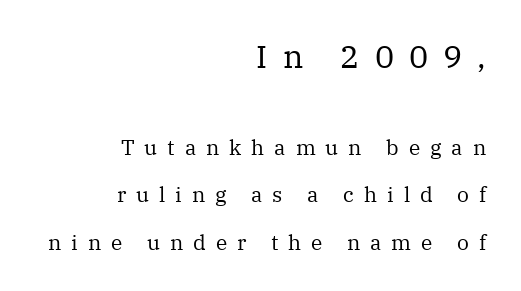
Q: Is the text bold? A: No.
Q: Is the text italic (slanted)? A: No, it is upright.
Q: Is the typeface a serif or a sans-serif typeface? A: Serif.
Q: Is the text underlined? A: No.
Q: How is the paragraph aligned? A: Right-aligned.
Q: Is the spacing between letters normal or unusually wide? A: Unusually wide.
Q: Is the spacing between lines tight, normal or loose? A: Loose.
Q: Which block of text is set in a larger size, the first (top) or the second (bottom)? A: The first (top) one.
Q: Width (condensed, normal, or wide)? A: Normal.
Q: Stroke contrast? A: Medium.
Q: x-height? A: Medium.
Q: Monospaced? A: No.
